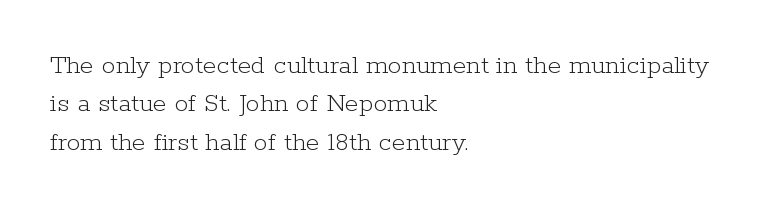
{"serif": "yes", "italic": "no", "bold": "no", "weight": "light", "width": "normal", "stroke_contrast": "low", "x_height": "medium", "monospaced": "no", "underline": "no", "align": "left", "line_spacing": "normal", "line_spacing_ratio": 1.37, "letter_spacing": "normal", "letter_spacing_em": 0.0, "glyph_px": 28}
